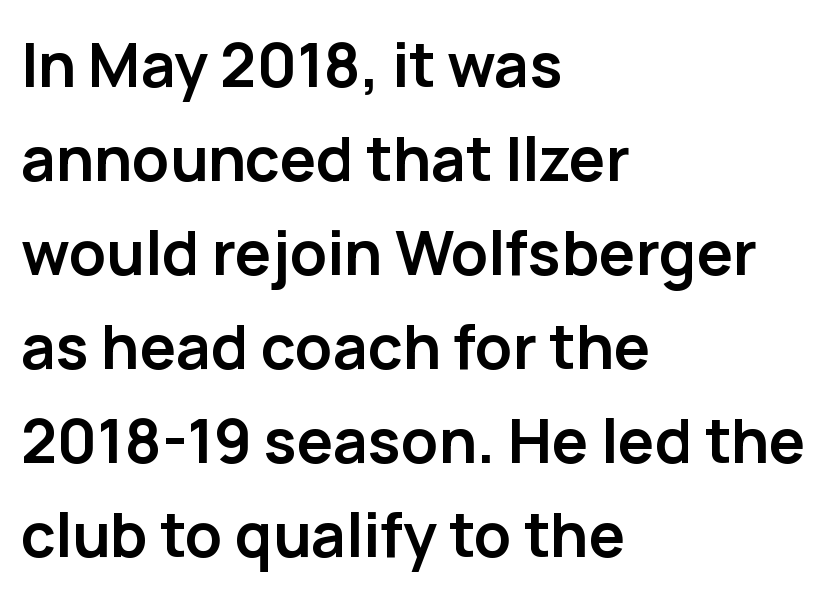
{"serif": "no", "italic": "no", "bold": "yes", "weight": "semibold", "width": "normal", "stroke_contrast": "low", "x_height": "medium", "monospaced": "no", "underline": "no", "align": "left", "line_spacing": "normal", "line_spacing_ratio": 1.54, "letter_spacing": "normal", "letter_spacing_em": 0.0, "glyph_px": 61}
